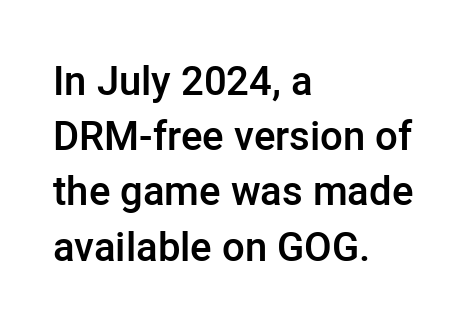
{"serif": "no", "italic": "no", "bold": "semi", "weight": "semibold", "width": "normal", "stroke_contrast": "low", "x_height": "medium", "monospaced": "no", "underline": "no", "align": "left", "line_spacing": "normal", "line_spacing_ratio": 1.38, "letter_spacing": "normal", "letter_spacing_em": 0.0, "glyph_px": 40}
